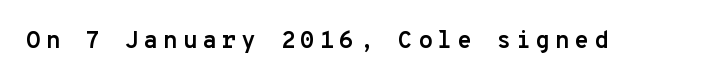
The image shows 24 px bold type, upright; set unusually wide letter spacing (+0.2 em), not underlined.
